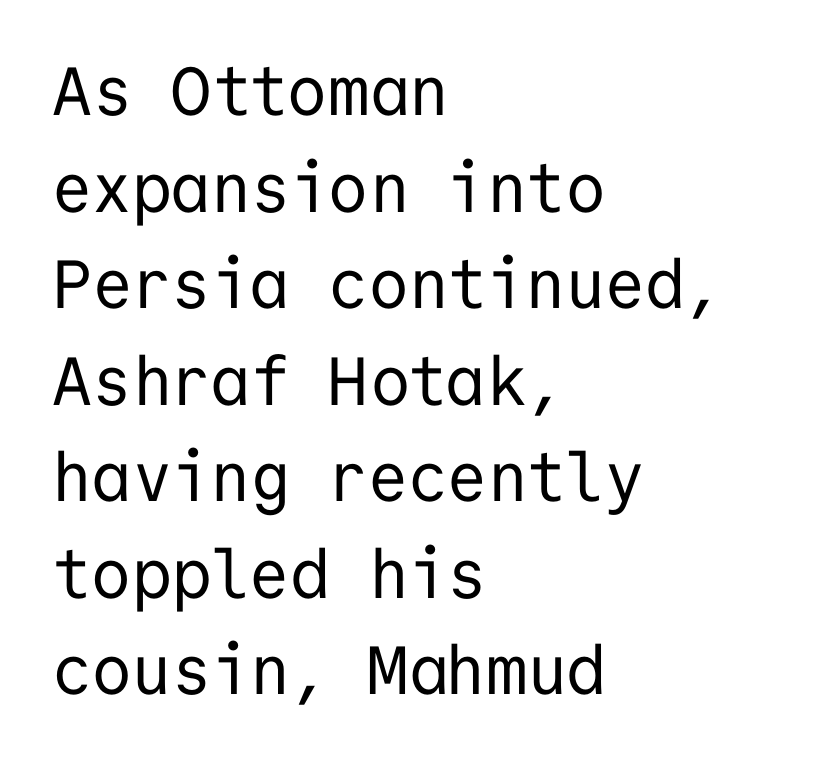
The passage shown is typed in a monospace face where columns stay perfectly aligned. The characters are drawn with everyday or finer stroke widths. This sample uses an upright cut, with every glyph sitting square on the baseline. The space directly below the letters is spotless. Unlike a traditional serif, this face leaves its strokes unadorned. Casual observation: everything's shoved over to the left.
